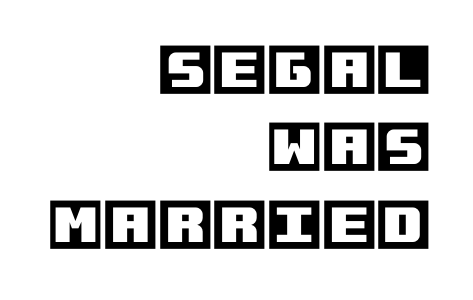
Q: Is the text italic (slanted)? A: No, it is upright.
Q: Is the text underlined? A: No.
Q: How is the paragraph aligned? A: Right-aligned.
Q: Is the spacing between letters normal or unusually wide? A: Normal.
Q: Is the spacing between lines tight, normal or loose? A: Normal.
Q: Width (condensed, normal, or wide)? A: Normal.
Q: x-height? A: Large.
